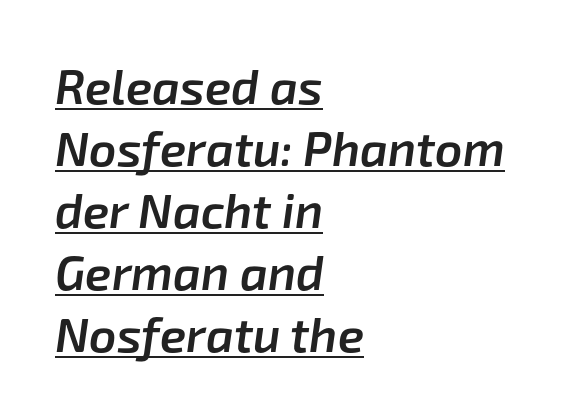
The image shows 48 px semibold type, italic (leaning right); set left-aligned, normal line spacing (1.29x), normal letter spacing, underlined; low stroke contrast and a medium x-height.
